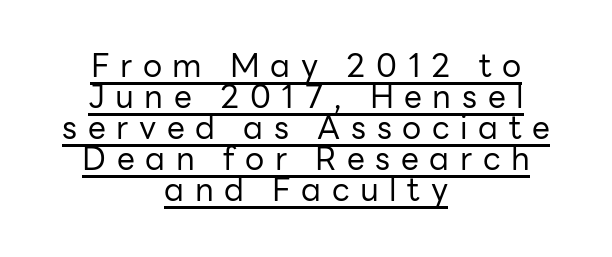
Q: Is the text bold? A: No.
Q: Is the text italic (slanted)? A: No, it is upright.
Q: Is the typeface a serif or a sans-serif typeface? A: Sans-serif.
Q: Is the text underlined? A: Yes.
Q: How is the paragraph aligned? A: Centered.
Q: Is the spacing between letters normal or unusually wide? A: Unusually wide.
Q: Is the spacing between lines tight, normal or loose? A: Tight.
Q: Width (condensed, normal, or wide)? A: Normal.
Q: Stroke contrast? A: Low.
Q: x-height? A: Medium.
Q: Monospaced? A: No.
